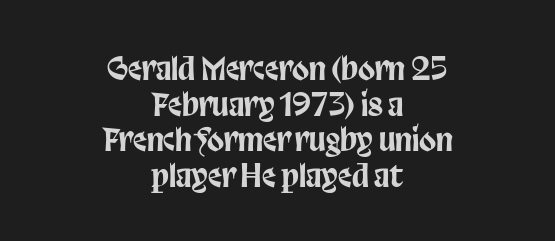
The image shows 31 px condensed sans-serif type, upright; set centered, tight line spacing (1.15x), normal letter spacing, not underlined; low stroke contrast and a large x-height.
